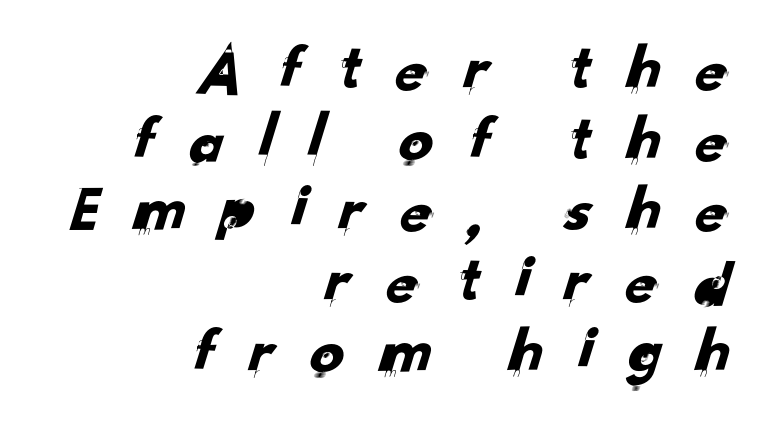
{"serif": "no", "width": "normal", "stroke_contrast": "low", "x_height": "small", "monospaced": "no", "underline": "no", "align": "right", "line_spacing": "tight", "line_spacing_ratio": 1.04, "letter_spacing": "wide", "letter_spacing_em": 0.44, "glyph_px": 68}
